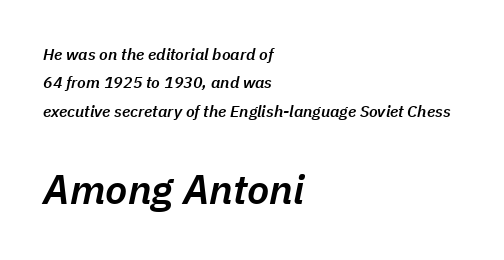
The gap between lines stays unmarked. The axis of the letterforms is tilted away from vertical. The face used here is a semibold: visibly heavier than regular, lighter than bold. Where is the straight margin? On the left.
